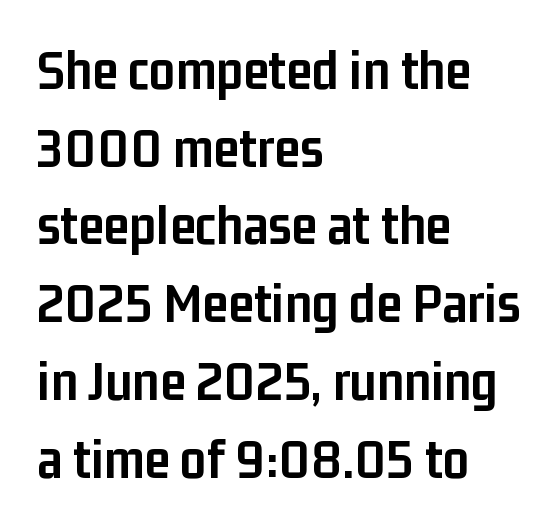
The image shows 58 px semibold, condensed sans-serif type, upright; set left-aligned, normal line spacing (1.34x), normal letter spacing, not underlined; low stroke contrast and a medium x-height.
